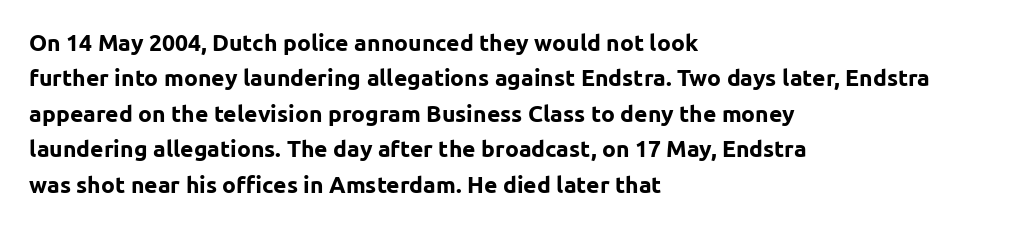
The strip under each line holds only bare page. The designer left line spacing at the default. Typeset ragged right — the left edge is the straight one. Heavy-handed strokes throughout: this text is bold.
